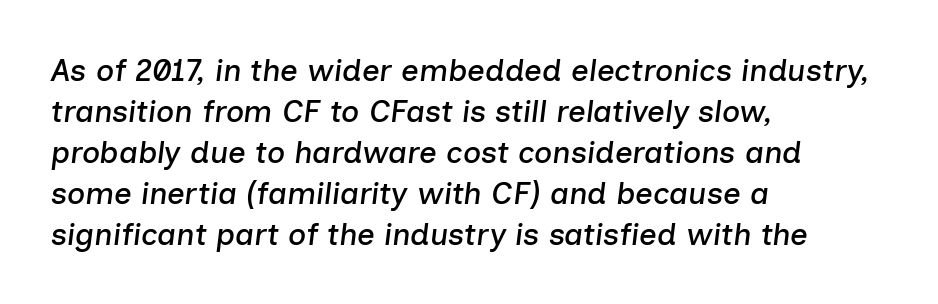
{"italic": "yes", "lean": "right", "slant_degrees": 7, "width": "normal", "stroke_contrast": "low", "x_height": "medium", "monospaced": "no", "underline": "no", "align": "left", "line_spacing": "normal", "line_spacing_ratio": 1.32, "letter_spacing": "normal", "letter_spacing_em": 0.0, "glyph_px": 31}
